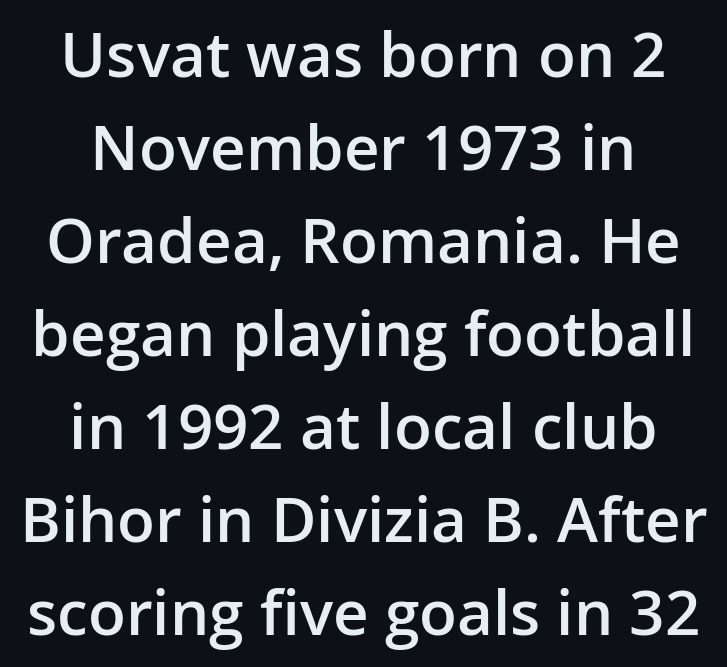
{"serif": "no", "italic": "no", "bold": "semi", "weight": "semibold", "width": "normal", "stroke_contrast": "low", "x_height": "medium", "monospaced": "no", "underline": "no", "align": "center", "line_spacing": "normal", "line_spacing_ratio": 1.5, "letter_spacing": "normal", "letter_spacing_em": 0.0, "glyph_px": 62}
